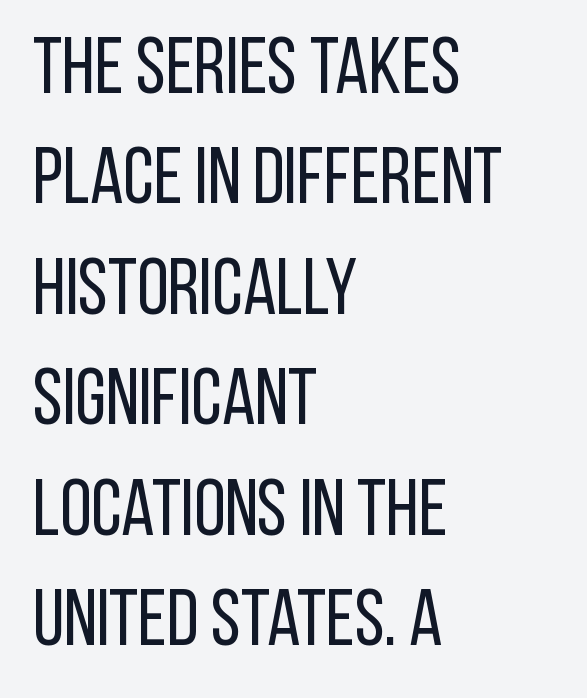
Q: Is the text bold? A: No.
Q: Is the text italic (slanted)? A: No, it is upright.
Q: Is the typeface a serif or a sans-serif typeface? A: Sans-serif.
Q: Is the text underlined? A: No.
Q: How is the paragraph aligned? A: Left-aligned.
Q: Is the spacing between letters normal or unusually wide? A: Normal.
Q: Is the spacing between lines tight, normal or loose? A: Normal.
Q: Width (condensed, normal, or wide)? A: Condensed.
Q: Stroke contrast? A: Low.
Q: x-height? A: Large.
Q: Monospaced? A: No.
